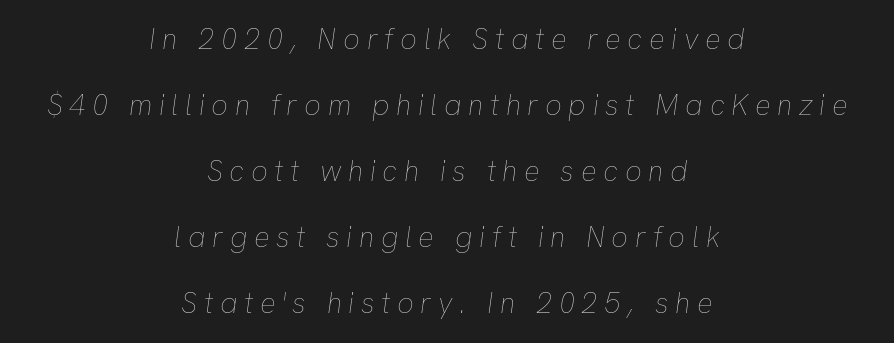
Q: Is the text bold? A: No.
Q: Is the text italic (slanted)? A: Yes, it leans right by about 8 degrees.
Q: Is the text underlined? A: No.
Q: How is the paragraph aligned? A: Centered.
Q: Is the spacing between letters normal or unusually wide? A: Unusually wide.
Q: Is the spacing between lines tight, normal or loose? A: Loose.
Q: Width (condensed, normal, or wide)? A: Normal.
Q: Stroke contrast? A: Low.
Q: x-height? A: Medium.
Q: Monospaced? A: No.
